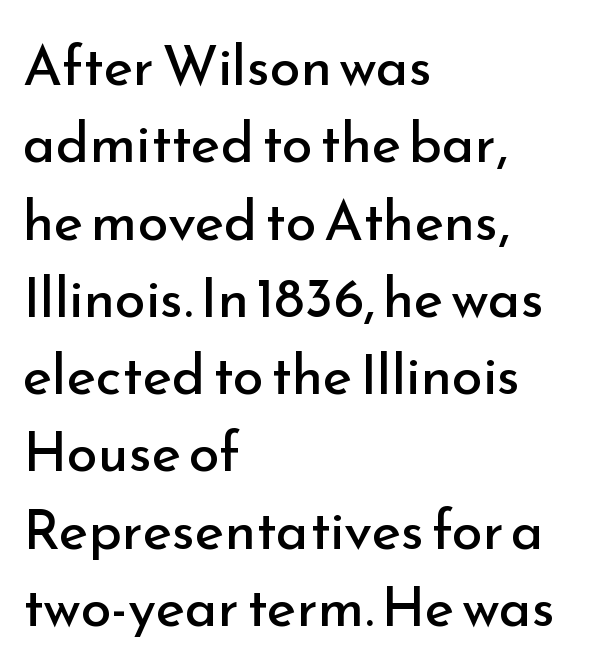
{"serif": "no", "italic": "no", "bold": "no", "weight": "regular", "width": "normal", "stroke_contrast": "low", "x_height": "small", "monospaced": "no", "underline": "no", "align": "left", "line_spacing": "normal", "line_spacing_ratio": 1.38, "letter_spacing": "normal", "letter_spacing_em": 0.0, "glyph_px": 56}
